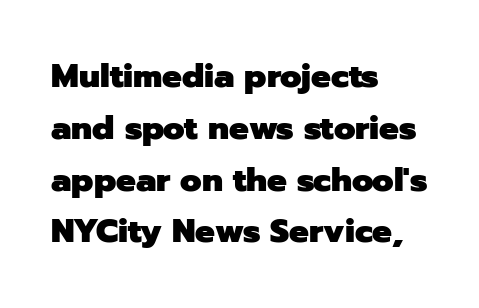
Notice how the stems are strictly vertical — no italics here. The rendering uses a moderate line-height, typical for paragraphs. Is the type bold? Yes — the strokes are clearly thick and heavy. The tracking reads as untouched default to a designer's eye. The strip under each line holds only bare page.
